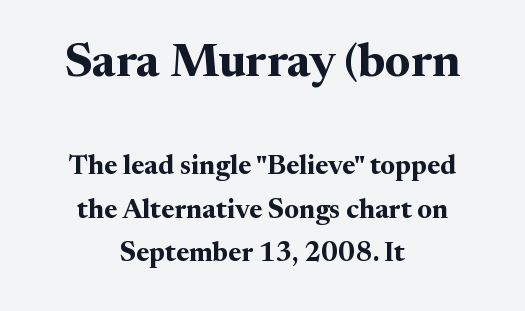
Has an underline been added? It has not. The rendering uses natural spacing where letterforms have individual widths. These lines sit exactly where default settings would place them. Quick note: not italic, upright. Is the type bold? Yes — the strokes are clearly thick and heavy. Alignment: centered.
